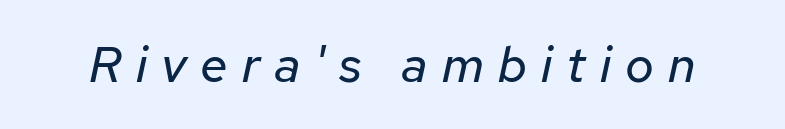
The whole block is typeset with a tilt. Is the stroke heavy? The answer is a plain regular-or-lighter. No word sits above an underline. Spacing between characters has been opened up far beyond the box default. This sample has the flowing, uneven cadence of proportional lettering.
